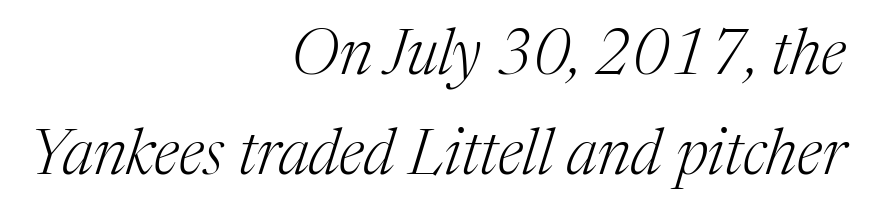
Q: Is the text bold? A: No.
Q: Is the text italic (slanted)? A: Yes, it leans right by about 17 degrees.
Q: Is the typeface a serif or a sans-serif typeface? A: Serif.
Q: Is the text underlined? A: No.
Q: How is the paragraph aligned? A: Right-aligned.
Q: Is the spacing between letters normal or unusually wide? A: Normal.
Q: Is the spacing between lines tight, normal or loose? A: Normal.
Q: Width (condensed, normal, or wide)? A: Normal.
Q: Stroke contrast? A: Medium.
Q: x-height? A: Medium.
Q: Monospaced? A: No.
